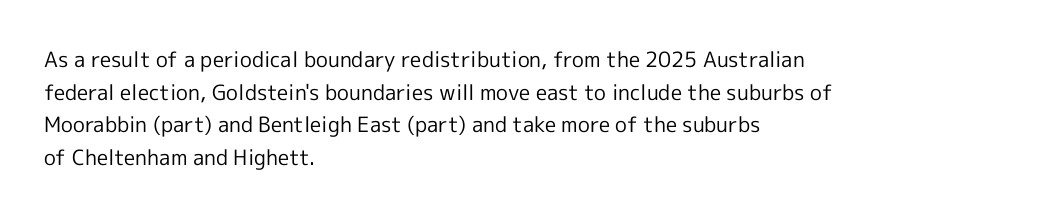
Q: Is the text bold? A: No.
Q: Is the text italic (slanted)? A: No, it is upright.
Q: Is the text underlined? A: No.
Q: How is the paragraph aligned? A: Left-aligned.
Q: Is the spacing between letters normal or unusually wide? A: Normal.
Q: Is the spacing between lines tight, normal or loose? A: Normal.
